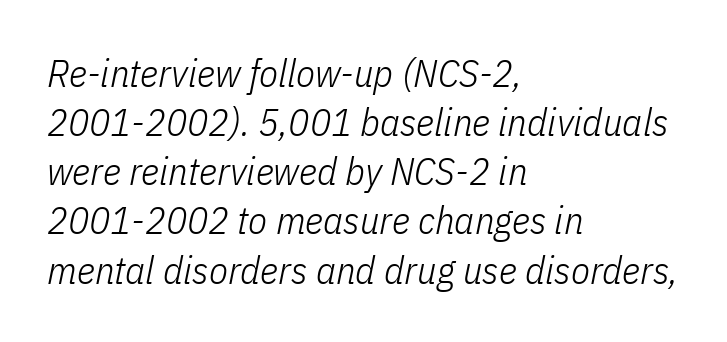
The image shows 39 px light, condensed type, italic (leaning right); set left-aligned, normal line spacing (1.26x), normal letter spacing, not underlined; low stroke contrast and a medium x-height.
